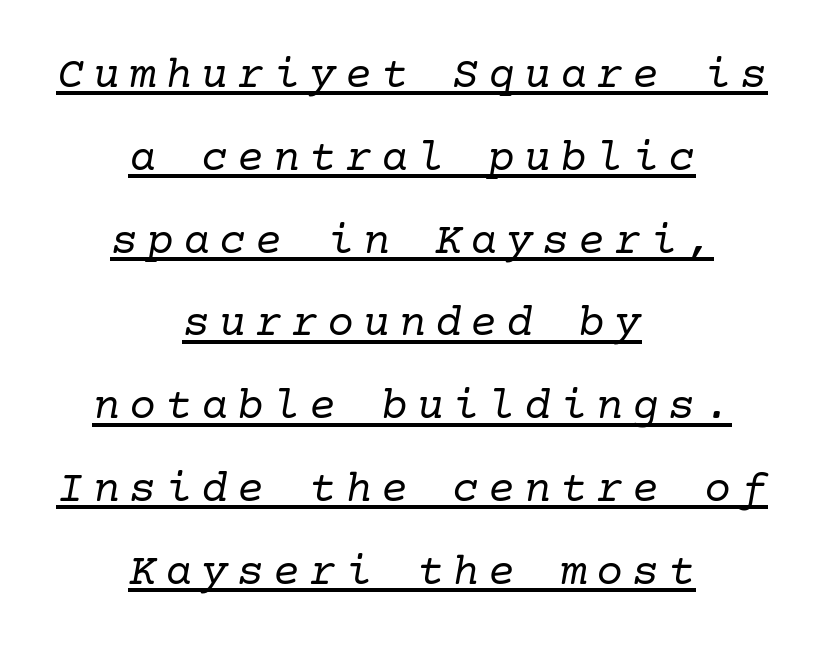
Q: Is the text bold? A: No.
Q: Is the text italic (slanted)? A: Yes, it leans right by about 10 degrees.
Q: Is the typeface a serif or a sans-serif typeface? A: Serif.
Q: Is the text underlined? A: Yes.
Q: How is the paragraph aligned? A: Centered.
Q: Is the spacing between letters normal or unusually wide? A: Unusually wide.
Q: Width (condensed, normal, or wide)? A: Normal.
Q: Stroke contrast? A: Low.
Q: x-height? A: Medium.
